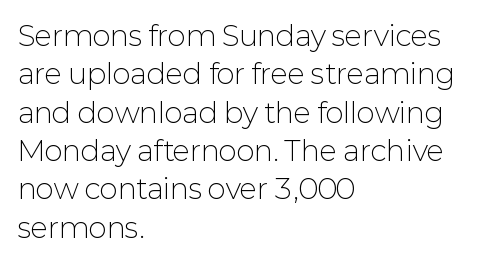
Q: Is the text bold? A: No.
Q: Is the text italic (slanted)? A: No, it is upright.
Q: Is the typeface a serif or a sans-serif typeface? A: Sans-serif.
Q: Is the text underlined? A: No.
Q: How is the paragraph aligned? A: Left-aligned.
Q: Is the spacing between letters normal or unusually wide? A: Normal.
Q: Is the spacing between lines tight, normal or loose? A: Normal.
Q: Width (condensed, normal, or wide)? A: Normal.
Q: Stroke contrast? A: Low.
Q: x-height? A: Medium.
Q: Monospaced? A: No.
